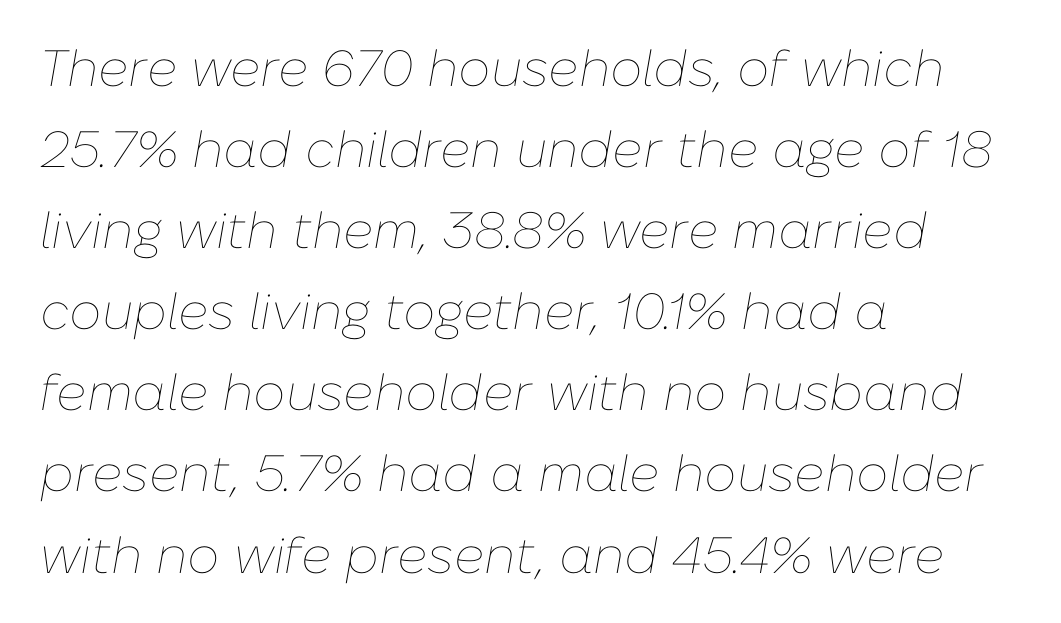
Q: Is the text bold? A: No.
Q: Is the text italic (slanted)? A: Yes, it leans right by about 10 degrees.
Q: Is the text underlined? A: No.
Q: How is the paragraph aligned? A: Left-aligned.
Q: Is the spacing between letters normal or unusually wide? A: Normal.
Q: Is the spacing between lines tight, normal or loose? A: Normal.
Q: Width (condensed, normal, or wide)? A: Normal.
Q: Stroke contrast? A: Low.
Q: x-height? A: Medium.
Q: Monospaced? A: No.
